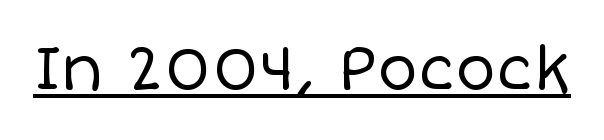
{"italic": "no", "bold": "no", "weight": "regular", "width": "normal", "stroke_contrast": "low", "x_height": "large", "monospaced": "no", "underline": "yes", "letter_spacing": "normal", "letter_spacing_em": 0.0, "glyph_px": 61}
